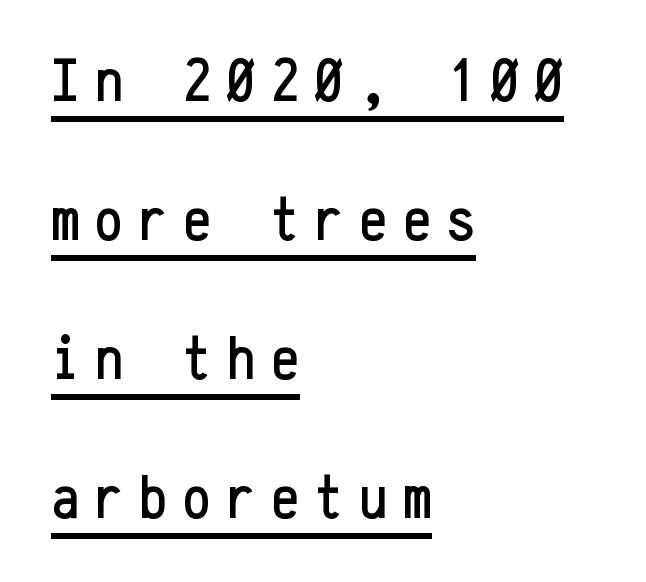
{"serif": "no", "italic": "no", "width": "condensed", "stroke_contrast": "low", "x_height": "medium", "monospaced": "yes", "underline": "yes", "align": "left", "line_spacing": "loose", "line_spacing_ratio": 2.24, "letter_spacing": "wide", "letter_spacing_em": 0.26, "glyph_px": 62}
